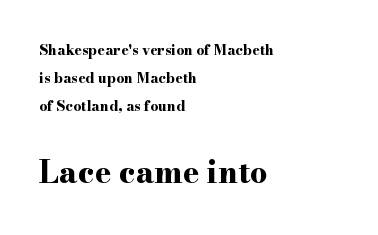
The tracking reads as untouched default to a designer's eye. Anything drawn beneath the words? Only blank space. Proportional: the letters do not fall into vertical columns. The designer dialed line spacing up above the default. Observe the serifs anchoring each vertical stroke in this sample.
